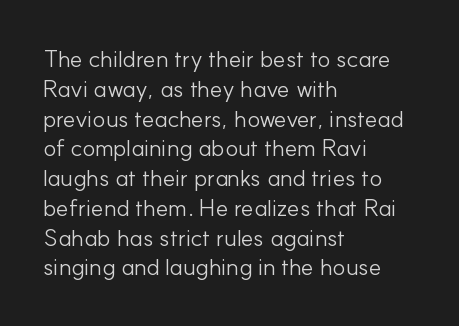
The image shows 24 px text type, upright; set left-aligned, line spacing 1.24x, normal letter spacing, not underlined.
